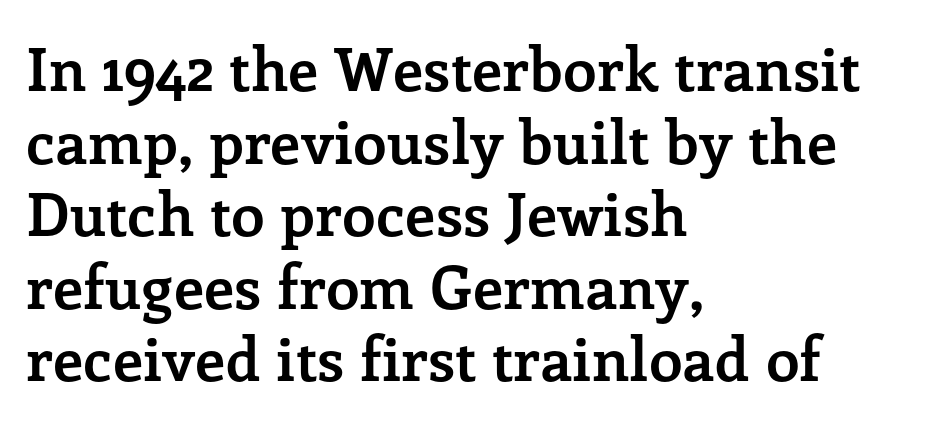
Q: Is the text bold? A: Yes.
Q: Is the text italic (slanted)? A: No, it is upright.
Q: Is the typeface a serif or a sans-serif typeface? A: Serif.
Q: Is the text underlined? A: No.
Q: How is the paragraph aligned? A: Left-aligned.
Q: Is the spacing between letters normal or unusually wide? A: Normal.
Q: Width (condensed, normal, or wide)? A: Normal.
Q: Stroke contrast? A: Low.
Q: x-height? A: Medium.
Q: Monospaced? A: No.
